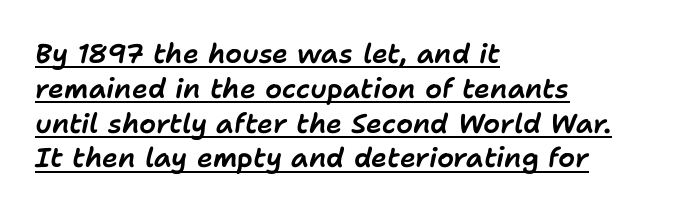
The image shows 27 px text type, italic (leaning right); set left-aligned, normal line spacing (1.29x), normal letter spacing, underlined.
